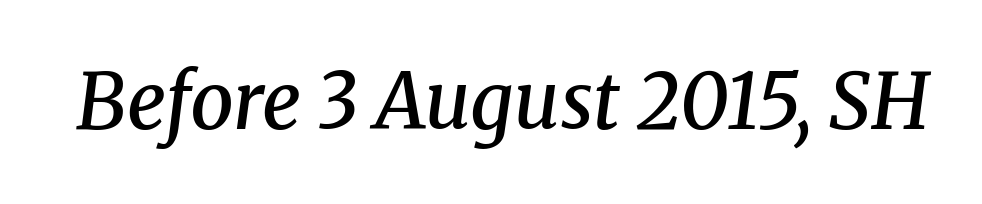
The image shows 77 px semibold serif type, italic (leaning right); set normal letter spacing, not underlined; medium stroke contrast and a medium x-height.
